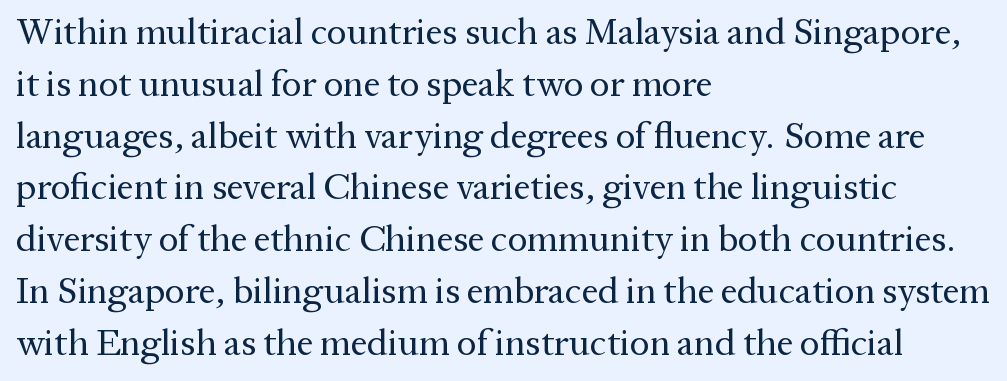
The image shows 37 px regular-weight serif type, upright; set left-aligned, normal line spacing (1.4x), normal letter spacing, not underlined; medium stroke contrast and a medium x-height.
